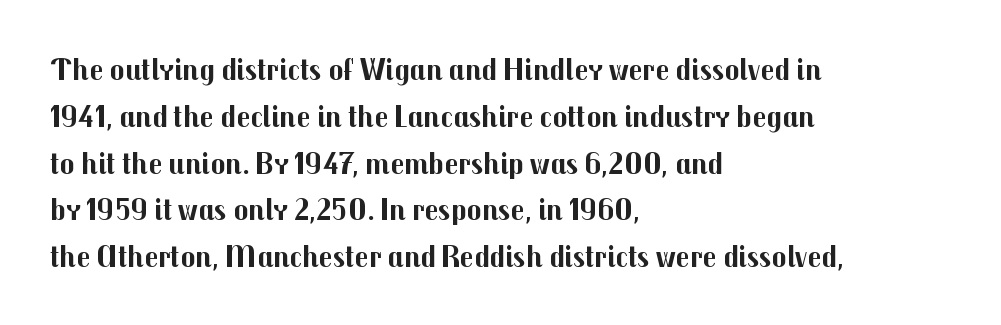
{"serif": "no", "italic": "no", "bold": "yes", "weight": "bold", "width": "normal", "stroke_contrast": "medium", "x_height": "medium", "monospaced": "no", "underline": "no", "align": "left", "line_spacing": "normal", "line_spacing_ratio": 1.51, "letter_spacing": "normal", "letter_spacing_em": 0.0, "glyph_px": 31}
